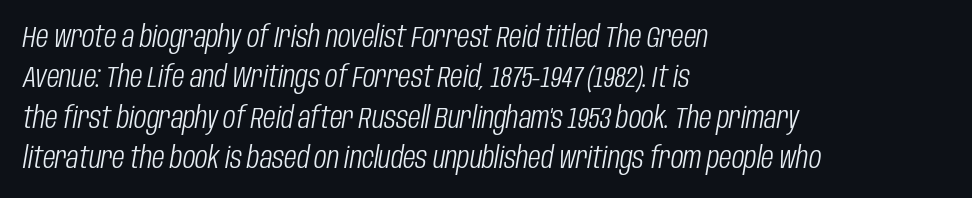
The passage shown has conventional tracking throughout. The setting favours the left margin, as ordinary paragraphs usually do. The string is rendered with underlining switched off. This sample uses an oblique cut, with every glyph tilted off the vertical.
